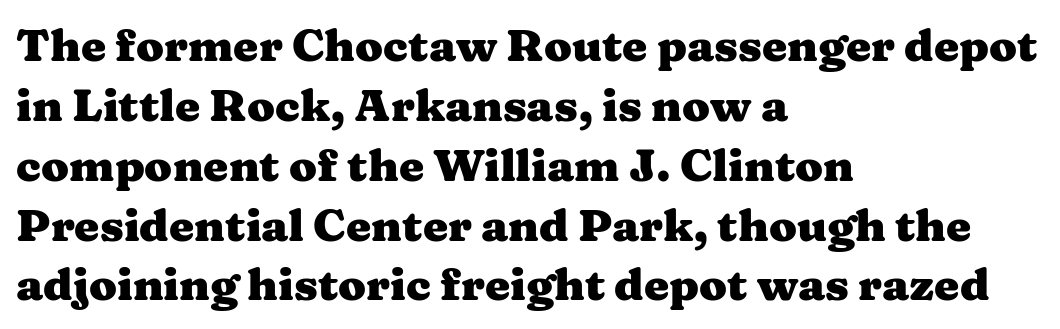
{"serif": "yes", "italic": "no", "bold": "yes", "weight": "heavy", "width": "wide", "stroke_contrast": "medium", "x_height": "medium", "monospaced": "no", "underline": "no", "align": "left", "line_spacing": "normal", "line_spacing_ratio": 1.33, "letter_spacing": "normal", "letter_spacing_em": 0.0, "glyph_px": 45}
